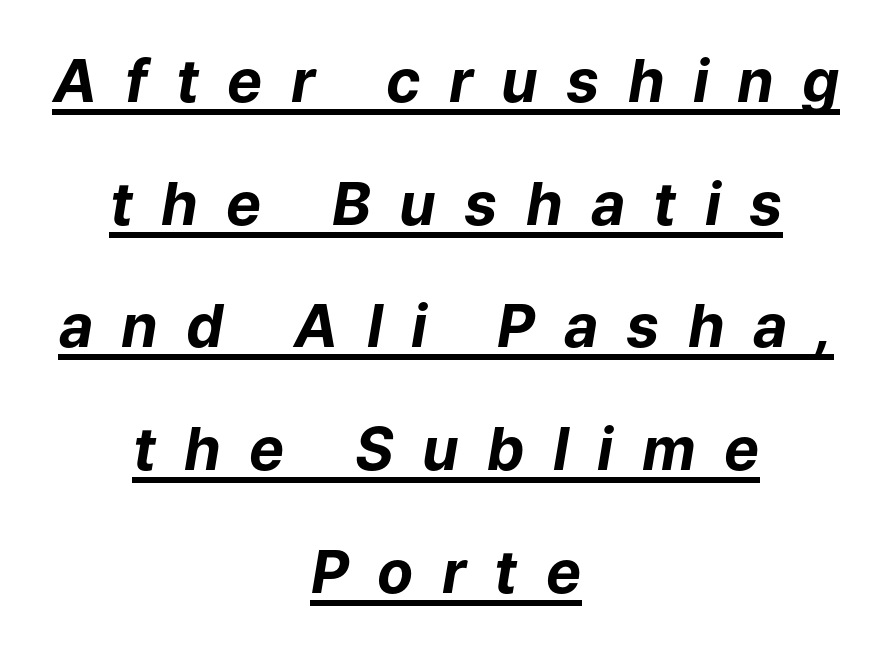
{"italic": "yes", "lean": "right", "slant_degrees": 9, "bold": "yes", "weight": "bold", "width": "normal", "stroke_contrast": "low", "x_height": "medium", "monospaced": "no", "underline": "yes", "align": "center", "line_spacing": "loose", "line_spacing_ratio": 2.08, "letter_spacing": "wide", "letter_spacing_em": 0.48, "glyph_px": 59}
